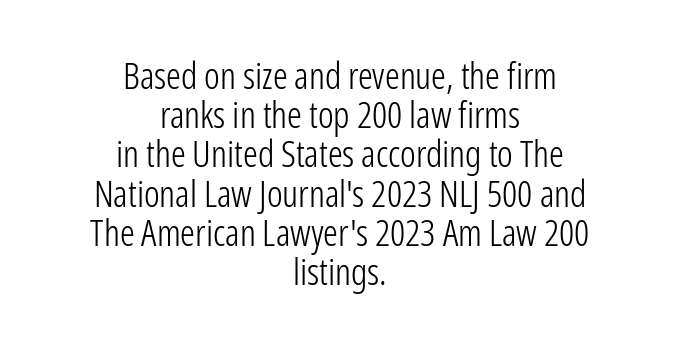
{"serif": "no", "italic": "no", "bold": "no", "weight": "light", "width": "condensed", "stroke_contrast": "low", "x_height": "medium", "monospaced": "no", "underline": "no", "align": "center", "line_spacing": "tight", "line_spacing_ratio": 1.06, "letter_spacing": "normal", "letter_spacing_em": 0.0, "glyph_px": 37}
